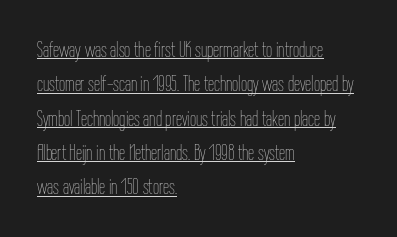
Q: Is the text bold? A: No.
Q: Is the text italic (slanted)? A: No, it is upright.
Q: Is the text underlined? A: Yes.
Q: How is the paragraph aligned? A: Left-aligned.
Q: Is the spacing between letters normal or unusually wide? A: Normal.
Q: Is the spacing between lines tight, normal or loose? A: Normal.
